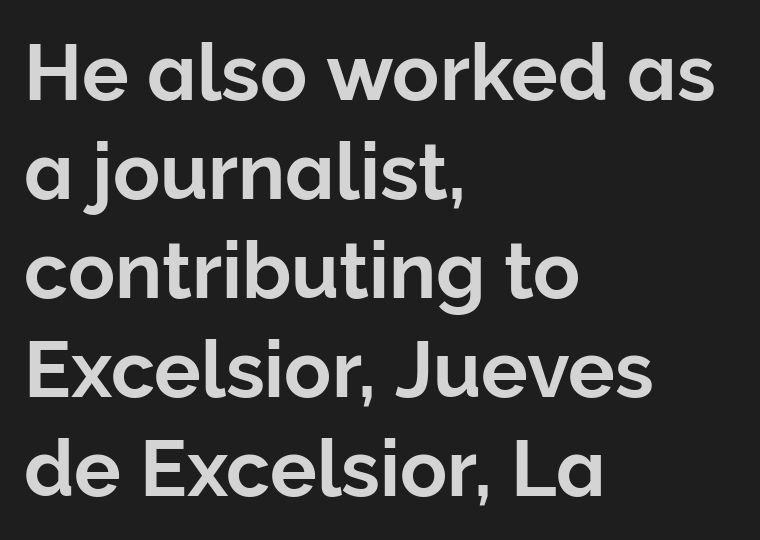
Interline gaps are of average width in this sample. Do the characters align in a grid? No, the font is proportional. How are the letters spaced? Ordinarily, with no added tracking. The specimen reads as upright at a glance. Is the block centered? No — it sits flush against the left margin. Typographically, this falls in the sans-serif category.
